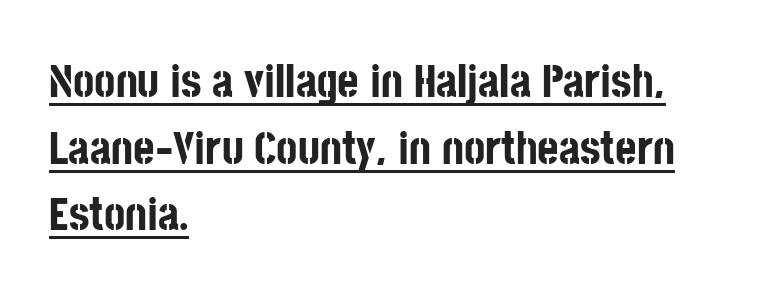
Chunky letters — that's bold for sure. Italic? Not at all — the glyphs are vertical. The rendering uses natural spacing where letterforms have individual widths. The line texture is even and compact thanks to regular tracking. Font category for this specimen: sans-serif. The passage shown is underscored from start to finish.
